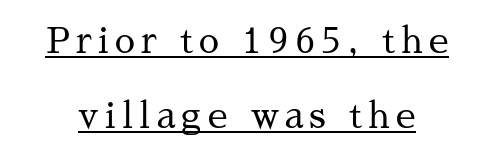
The image shows 36 px regular-weight serif type, upright; set loose line spacing (2.08x), underlined; medium stroke contrast and a medium x-height.
